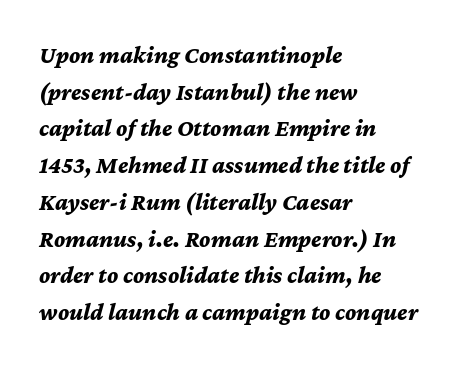
{"italic": "yes", "lean": "right", "slant_degrees": 12, "bold": "yes", "underline": "no", "align": "left", "line_spacing": "normal", "line_spacing_ratio": 1.53, "letter_spacing": "normal", "letter_spacing_em": 0.0, "glyph_px": 24}
